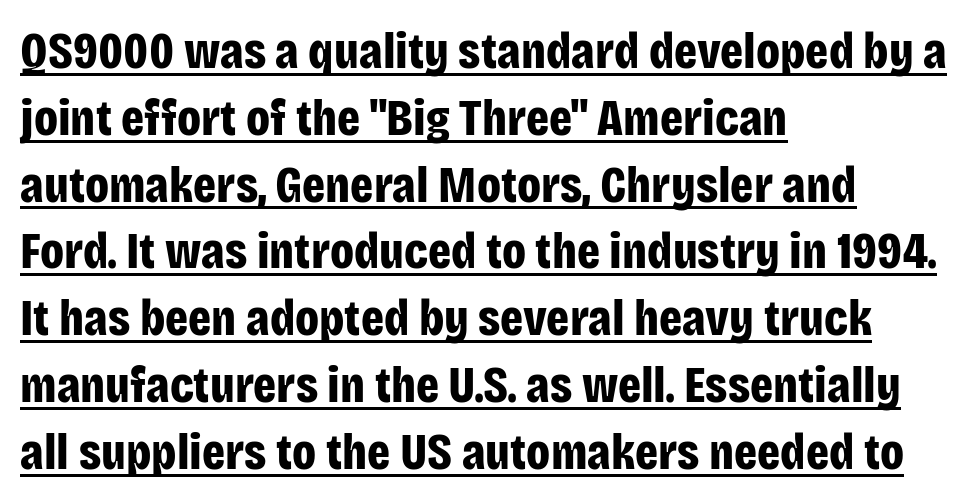
The image shows 51 px bold, condensed sans-serif type, upright; set left-aligned, normal line spacing (1.31x), normal letter spacing, underlined; low stroke contrast and a large x-height.
